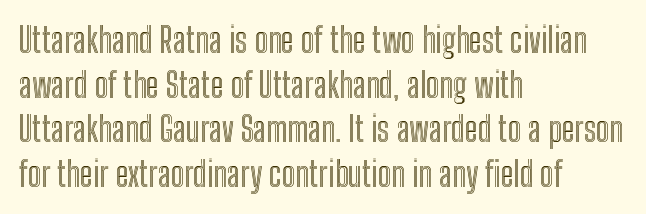
{"italic": "no", "width": "condensed", "x_height": "medium", "monospaced": "no", "underline": "no", "align": "left", "line_spacing": "normal", "line_spacing_ratio": 1.31, "letter_spacing": "normal", "letter_spacing_em": 0.0, "glyph_px": 34}
